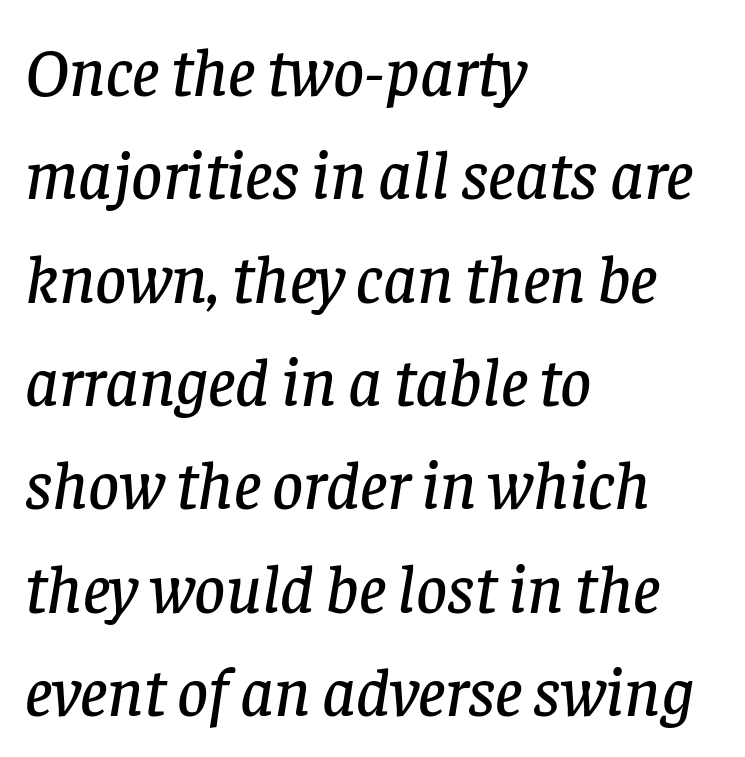
{"serif": "yes", "italic": "yes", "lean": "right", "slant_degrees": 8, "width": "normal", "stroke_contrast": "low", "x_height": "large", "monospaced": "no", "underline": "no", "align": "left", "line_spacing": "normal", "line_spacing_ratio": 1.52, "letter_spacing": "normal", "letter_spacing_em": 0.0, "glyph_px": 68}
